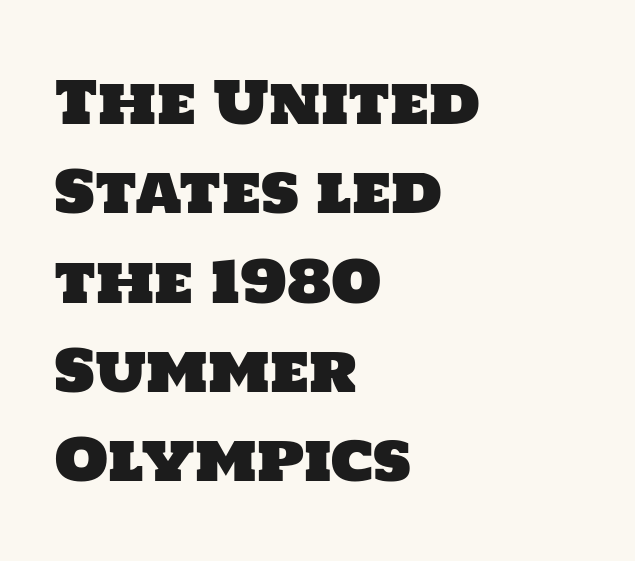
Letter spacing: default. A typesetter would call this leading conventional body-copy spacing. Short and long lines alike share a common starting point at left. The text was rendered using a sans face with plain stroke endings. The passage shown is typed in a proportional face where columns would drift.
